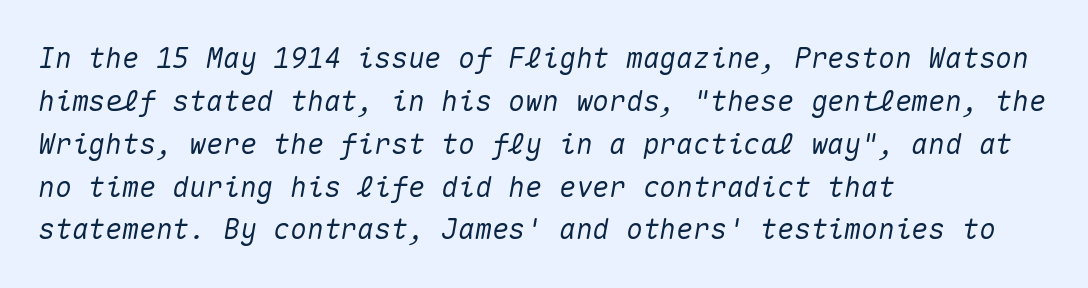
Q: Is the text italic (slanted)? A: Yes, it leans right by about 10 degrees.
Q: Is the text underlined? A: No.
Q: How is the paragraph aligned? A: Left-aligned.
Q: Is the spacing between letters normal or unusually wide? A: Normal.
Q: Is the spacing between lines tight, normal or loose? A: Normal.
Q: Width (condensed, normal, or wide)? A: Normal.
Q: Stroke contrast? A: Medium.
Q: x-height? A: Medium.
Q: Monospaced? A: Yes.
